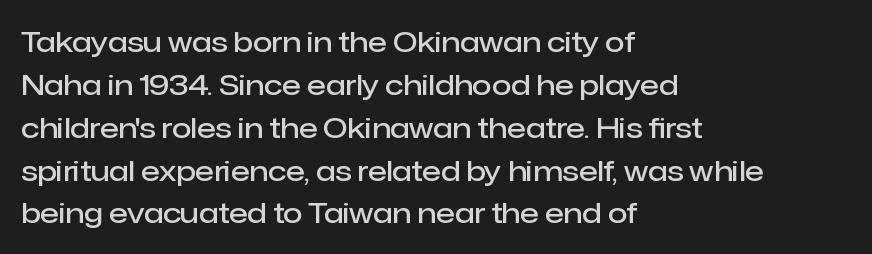
{"serif": "no", "italic": "no", "bold": "semi", "weight": "semibold", "width": "normal", "stroke_contrast": "low", "x_height": "medium", "monospaced": "no", "underline": "no", "align": "left", "line_spacing": "normal", "line_spacing_ratio": 1.53, "letter_spacing": "normal", "letter_spacing_em": 0.0, "glyph_px": 28}
